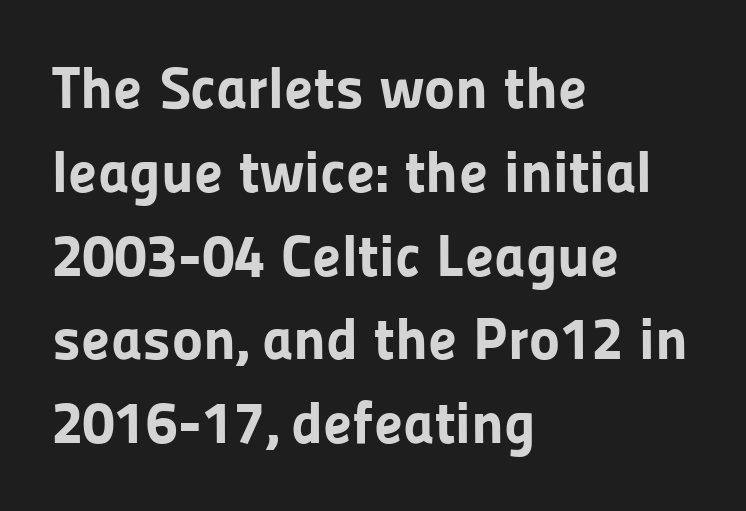
Letter spacing: default. Varying glyph widths throughout — classic text-font behaviour. Posture: upright roman. Underline: absent. Alignment: flush left.
